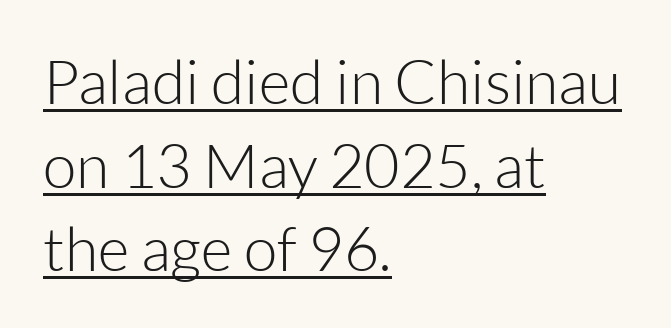
Posture: straight, roman, zero tilt. The glyphs in this specimen are sans serif. Each letter keeps its own natural width here, so spacing adapts to shape. Characters follow at the spacing the type designer built in. Underlining? Definitely there.
